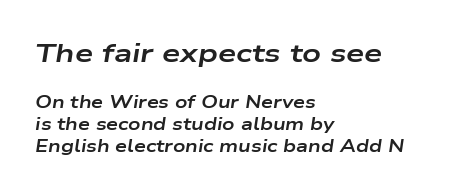
The image shows 26 px bold type, italic (leaning right); set left-aligned, normal line spacing (1.31x), normal letter spacing, not underlined; the first (top) block is 1.53x larger.
